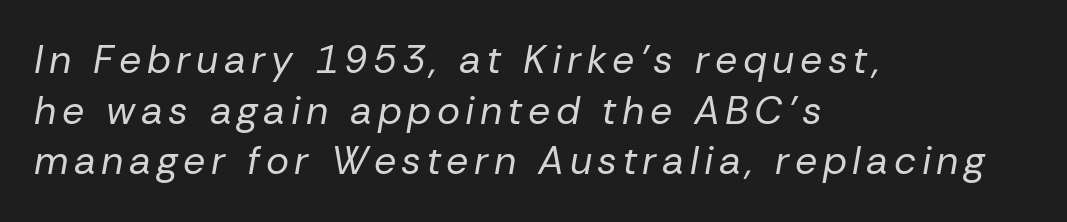
Q: Is the text bold? A: No.
Q: Is the text italic (slanted)? A: Yes, it leans right by about 10 degrees.
Q: Is the text underlined? A: No.
Q: How is the paragraph aligned? A: Left-aligned.
Q: Is the spacing between lines tight, normal or loose? A: Normal.
Q: Width (condensed, normal, or wide)? A: Normal.
Q: Stroke contrast? A: Low.
Q: x-height? A: Medium.
Q: Monospaced? A: No.
